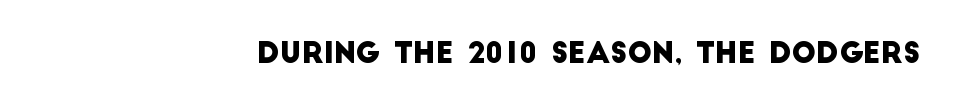
Q: Is the typeface a serif or a sans-serif typeface? A: Sans-serif.
Q: Is the text underlined? A: No.
Q: Is the spacing between letters normal or unusually wide? A: Normal.
Q: Width (condensed, normal, or wide)? A: Normal.
Q: Stroke contrast? A: Low.
Q: x-height? A: Large.
Q: Monospaced? A: No.
